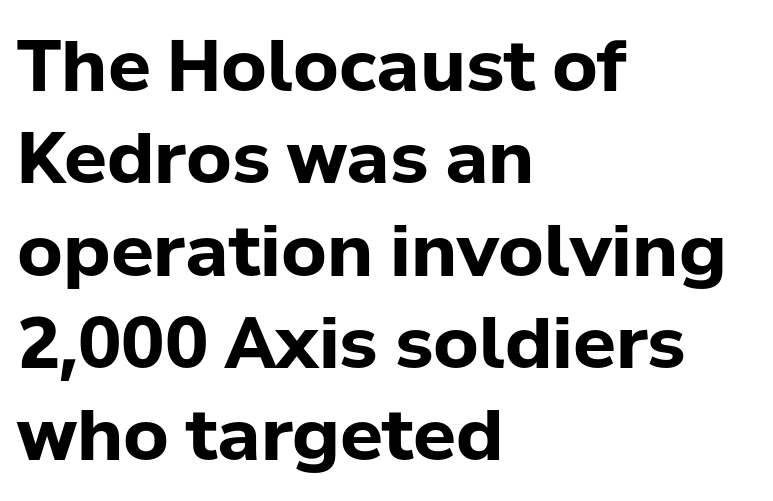
The image shows 71 px bold sans-serif type, upright; set left-aligned, normal line spacing (1.3x), normal letter spacing, not underlined; low stroke contrast and a medium x-height.
